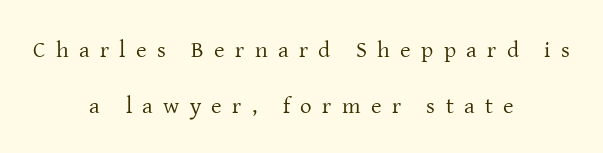
{"italic": "no", "bold": "no", "underline": "no", "align": "center", "line_spacing": "loose", "line_spacing_ratio": 2.43, "letter_spacing": "wide", "letter_spacing_em": 0.45, "glyph_px": 23}
